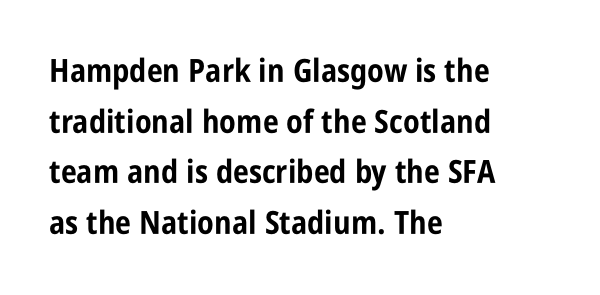
Q: Is the text bold? A: Yes.
Q: Is the text italic (slanted)? A: No, it is upright.
Q: Is the typeface a serif or a sans-serif typeface? A: Sans-serif.
Q: Is the text underlined? A: No.
Q: How is the paragraph aligned? A: Left-aligned.
Q: Is the spacing between letters normal or unusually wide? A: Normal.
Q: Is the spacing between lines tight, normal or loose? A: Normal.
Q: Width (condensed, normal, or wide)? A: Condensed.
Q: Stroke contrast? A: Low.
Q: x-height? A: Large.
Q: Monospaced? A: No.
